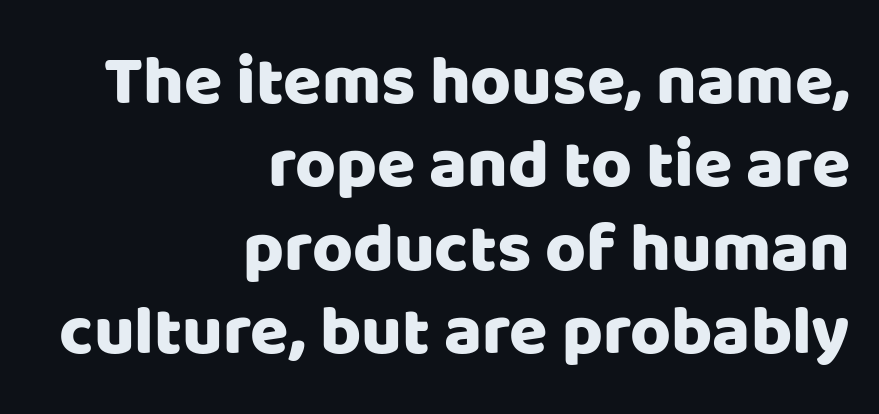
{"serif": "no", "italic": "no", "width": "normal", "stroke_contrast": "low", "x_height": "large", "monospaced": "no", "underline": "no", "align": "right", "line_spacing_ratio": 1.19, "letter_spacing": "normal", "letter_spacing_em": 0.0, "glyph_px": 70}
